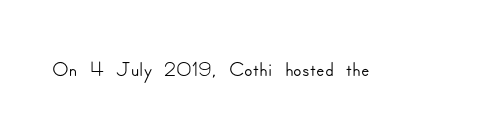
{"serif": "no", "italic": "no", "width": "normal", "stroke_contrast": "low", "x_height": "small", "monospaced": "no", "underline": "no", "letter_spacing": "normal", "letter_spacing_em": 0.0, "glyph_px": 31}
